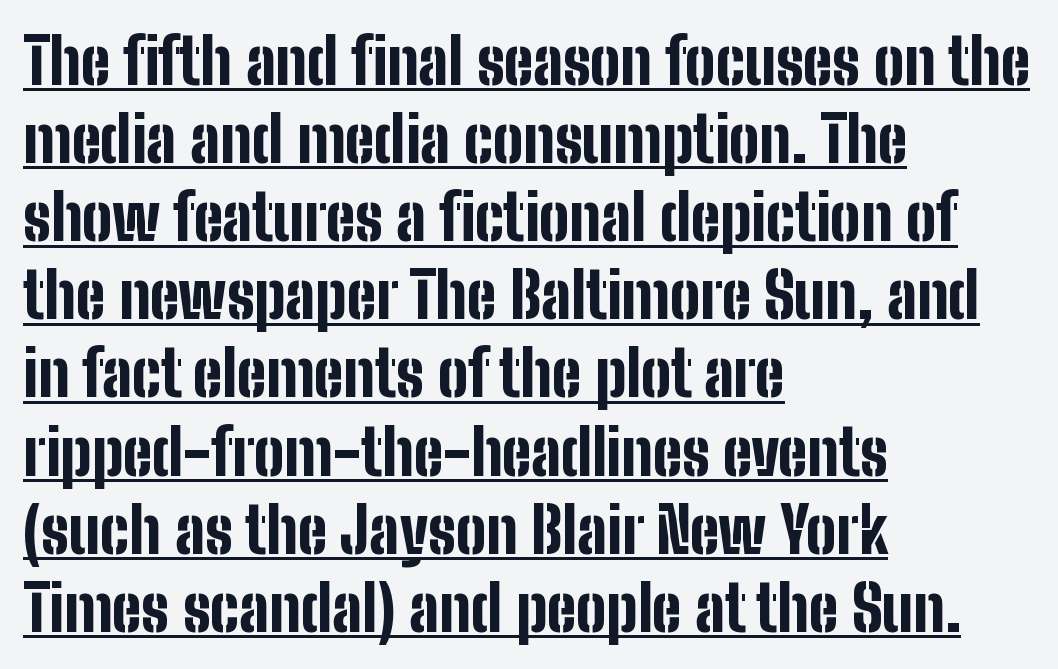
The image shows 63 px bold, condensed sans-serif type, upright; set left-aligned, line spacing 1.24x, normal letter spacing, underlined; low stroke contrast and a medium x-height.
